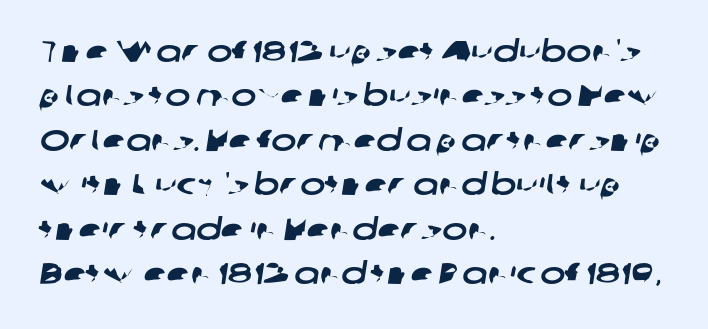
Q: Is the typeface a serif or a sans-serif typeface? A: Sans-serif.
Q: Is the text underlined? A: No.
Q: How is the paragraph aligned? A: Left-aligned.
Q: Is the spacing between letters normal or unusually wide? A: Normal.
Q: Is the spacing between lines tight, normal or loose? A: Normal.
Q: Width (condensed, normal, or wide)? A: Wide.
Q: Stroke contrast? A: Low.
Q: x-height? A: Medium.
Q: Monospaced? A: No.
